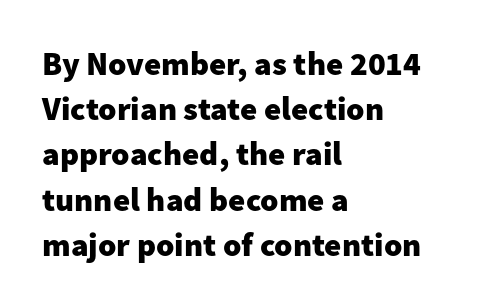
Q: Is the text bold? A: Yes.
Q: Is the text italic (slanted)? A: No, it is upright.
Q: Is the typeface a serif or a sans-serif typeface? A: Sans-serif.
Q: Is the text underlined? A: No.
Q: How is the paragraph aligned? A: Left-aligned.
Q: Is the spacing between letters normal or unusually wide? A: Normal.
Q: Is the spacing between lines tight, normal or loose? A: Normal.
Q: Width (condensed, normal, or wide)? A: Normal.
Q: Stroke contrast? A: Low.
Q: x-height? A: Medium.
Q: Monospaced? A: No.
